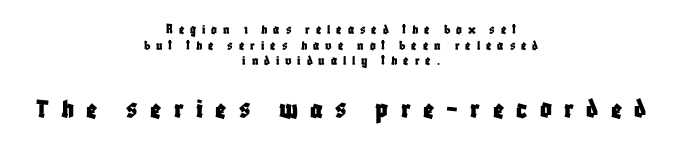
Vertical strokes here are truly vertical. Quick note: underline off. Spacing between characters has been opened up far beyond the box default. Do the characters align in a grid? No, the font is proportional.
